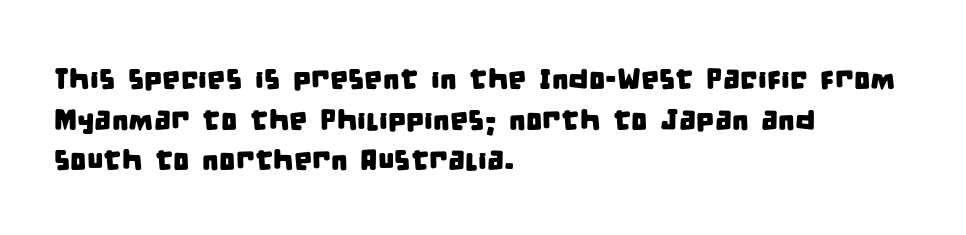
Bare-footed words on every line. Does the type have serifs? No, each stem ends abruptly. This sample has the flowing, uneven cadence of proportional lettering. This block has exactly the height ordinary leading produces. The type is set solid horizontally, with unmodified tracking.
